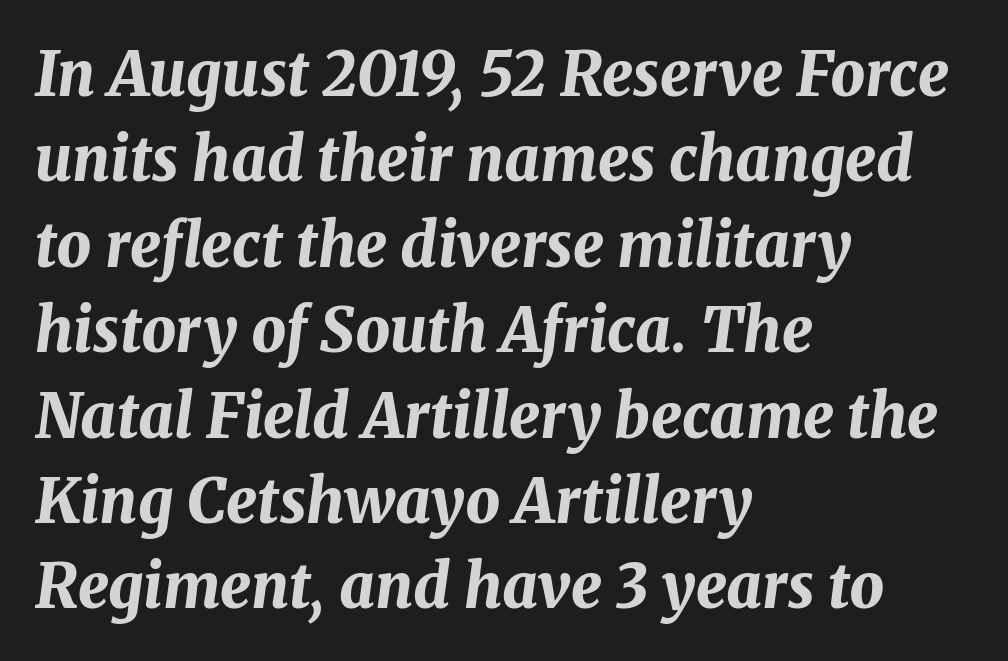
{"italic": "yes", "lean": "right", "slant_degrees": 8, "bold": "yes", "weight": "bold", "width": "normal", "stroke_contrast": "medium", "x_height": "medium", "monospaced": "no", "underline": "no", "align": "left", "line_spacing": "normal", "line_spacing_ratio": 1.4, "letter_spacing": "normal", "letter_spacing_em": 0.0, "glyph_px": 61}
